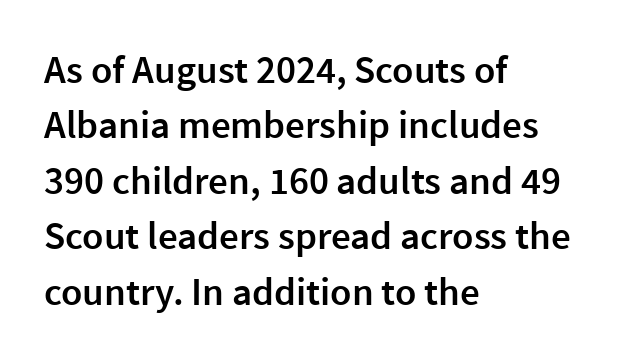
{"serif": "no", "italic": "no", "bold": "semi", "weight": "semibold", "width": "normal", "x_height": "medium", "monospaced": "no", "underline": "no", "align": "left", "line_spacing": "normal", "line_spacing_ratio": 1.42, "letter_spacing": "normal", "letter_spacing_em": 0.0, "glyph_px": 39}
